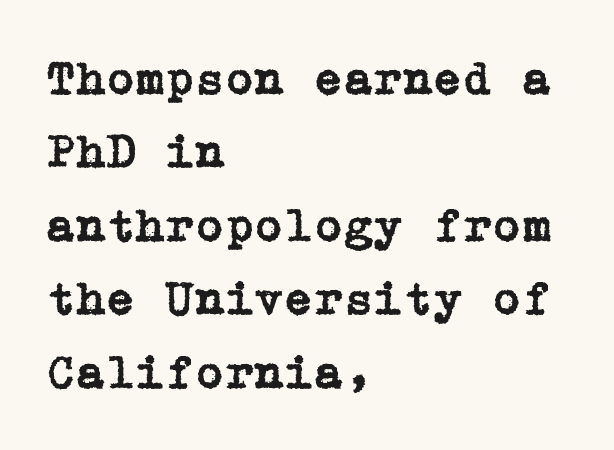
Q: Is the text italic (slanted)? A: No, it is upright.
Q: Is the typeface a serif or a sans-serif typeface? A: Serif.
Q: Is the text underlined? A: No.
Q: How is the paragraph aligned? A: Left-aligned.
Q: Is the spacing between letters normal or unusually wide? A: Normal.
Q: Is the spacing between lines tight, normal or loose? A: Normal.
Q: Width (condensed, normal, or wide)? A: Normal.
Q: Stroke contrast? A: Low.
Q: x-height? A: Medium.
